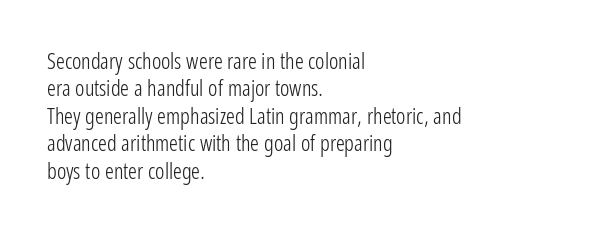
Q: Is the text bold? A: No.
Q: Is the text italic (slanted)? A: No, it is upright.
Q: Is the text underlined? A: No.
Q: How is the paragraph aligned? A: Left-aligned.
Q: Is the spacing between letters normal or unusually wide? A: Normal.
Q: Is the spacing between lines tight, normal or loose? A: Normal.
